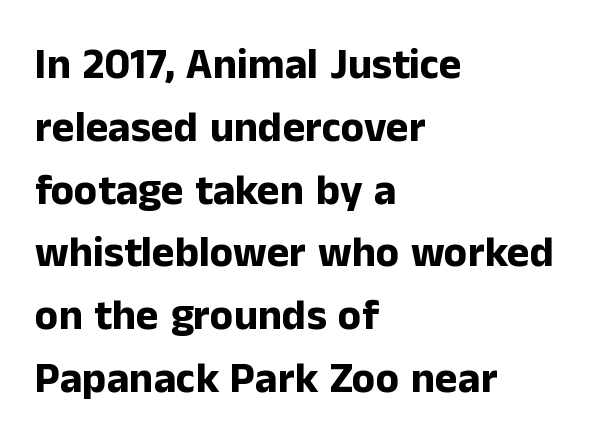
Q: Is the text bold? A: Yes.
Q: Is the text italic (slanted)? A: No, it is upright.
Q: Is the typeface a serif or a sans-serif typeface? A: Sans-serif.
Q: Is the text underlined? A: No.
Q: How is the paragraph aligned? A: Left-aligned.
Q: Is the spacing between letters normal or unusually wide? A: Normal.
Q: Is the spacing between lines tight, normal or loose? A: Normal.
Q: Width (condensed, normal, or wide)? A: Normal.
Q: Stroke contrast? A: Low.
Q: x-height? A: Medium.
Q: Monospaced? A: No.
